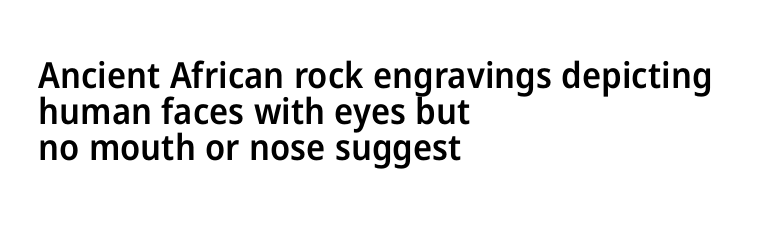
This sample trades vertical openness for compactness between lines. Each line starts at the same left margin while the right side varies. Letters rest on an invisible, unmarked baseline. A bit beefed up — I'd call it semibold rather than bold. This rendering employs a face without finishing strokes, i.e., a sans-serif. Proportional: the letters do not fall into vertical columns.
